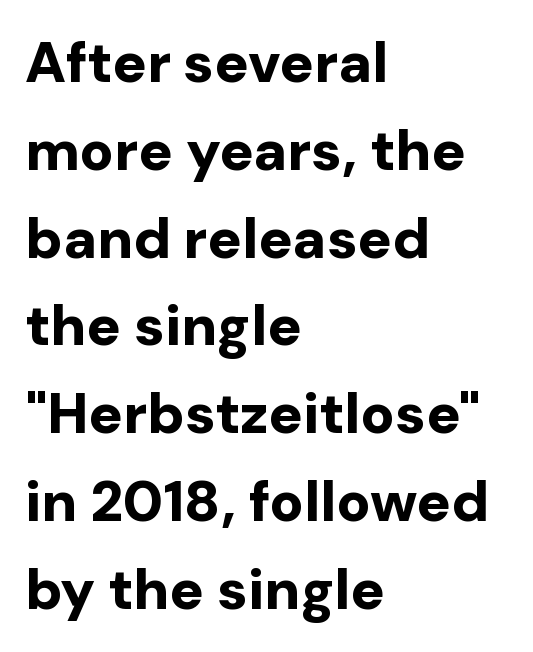
Q: Is the text bold? A: Yes.
Q: Is the text italic (slanted)? A: No, it is upright.
Q: Is the typeface a serif or a sans-serif typeface? A: Sans-serif.
Q: Is the text underlined? A: No.
Q: How is the paragraph aligned? A: Left-aligned.
Q: Is the spacing between letters normal or unusually wide? A: Normal.
Q: Is the spacing between lines tight, normal or loose? A: Normal.
Q: Width (condensed, normal, or wide)? A: Normal.
Q: Stroke contrast? A: Low.
Q: x-height? A: Medium.
Q: Monospaced? A: No.
